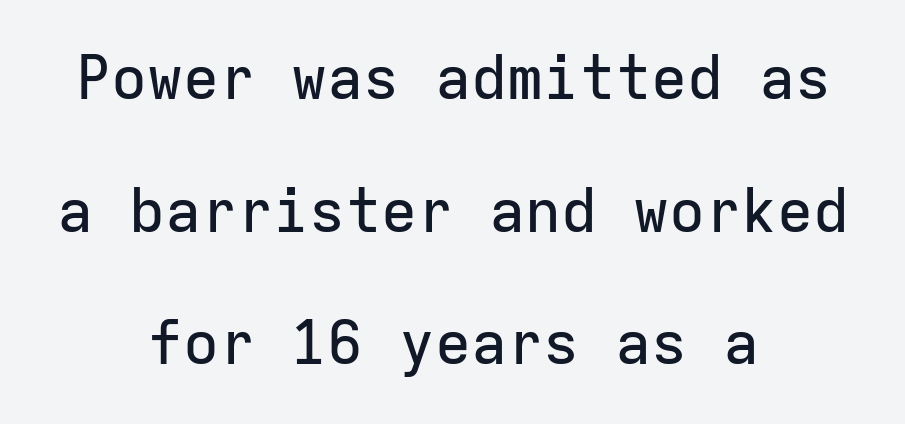
The image shows 60 px sans-serif type, upright, monospaced; set centered, loose line spacing (2.21x), normal letter spacing, not underlined; low stroke contrast and a medium x-height.
